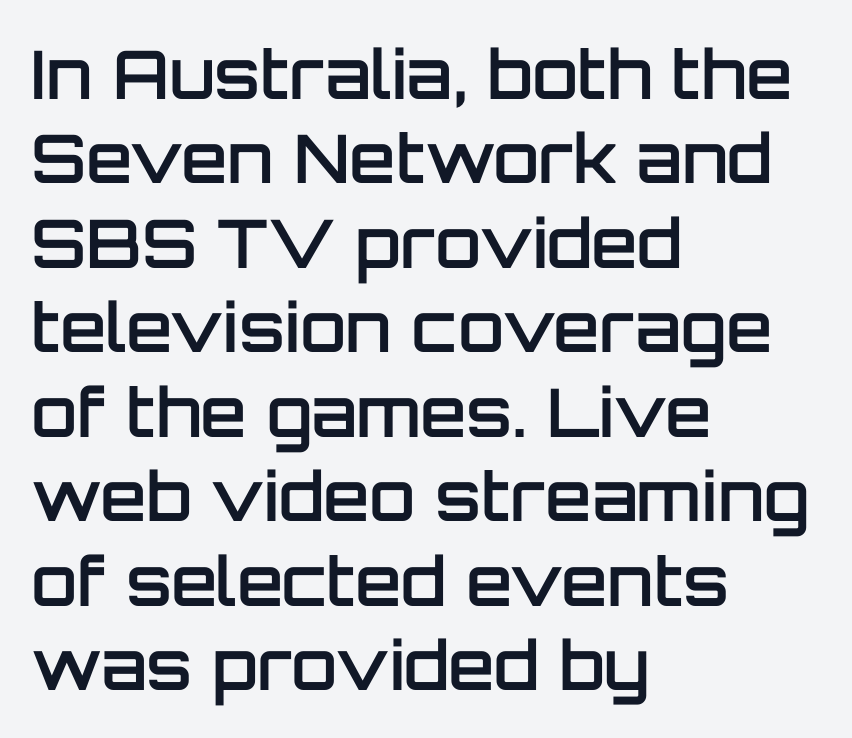
Q: Is the text bold? A: Semi-bold.
Q: Is the text italic (slanted)? A: No, it is upright.
Q: Is the typeface a serif or a sans-serif typeface? A: Sans-serif.
Q: Is the text underlined? A: No.
Q: How is the paragraph aligned? A: Left-aligned.
Q: Is the spacing between letters normal or unusually wide? A: Normal.
Q: Is the spacing between lines tight, normal or loose? A: Normal.
Q: Width (condensed, normal, or wide)? A: Normal.
Q: Stroke contrast? A: Low.
Q: x-height? A: Large.
Q: Monospaced? A: No.
